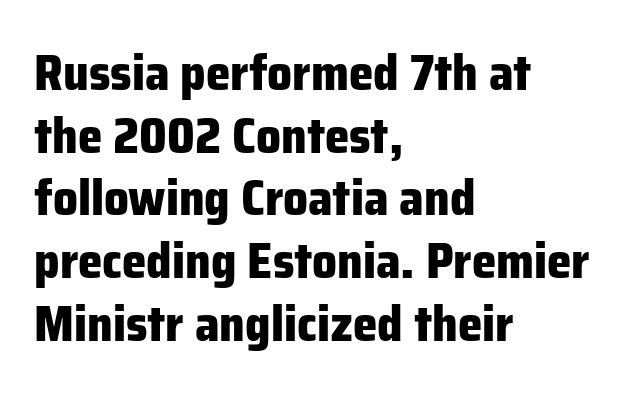
The image shows 49 px heavy sans-serif type, upright; set left-aligned, normal line spacing (1.28x), normal letter spacing, not underlined; low stroke contrast and a medium x-height.
